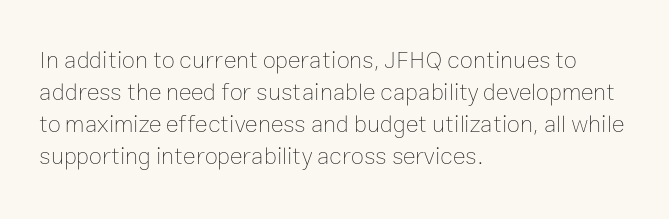
The strip under each line holds only bare page. You could call the tracking neutral — neither tight nor loose. Where is the straight margin? On the left. Upright lettering throughout. The weight tops out at a normal text grade.
